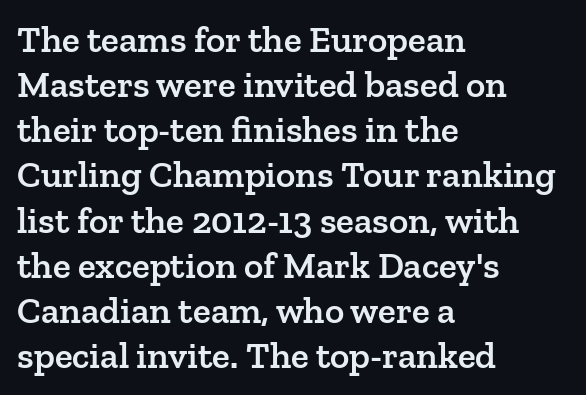
{"serif": "yes", "italic": "no", "bold": "semi", "weight": "semibold", "width": "normal", "stroke_contrast": "low", "x_height": "medium", "monospaced": "no", "underline": "no", "align": "left", "line_spacing_ratio": 1.22, "letter_spacing": "normal", "letter_spacing_em": 0.0, "glyph_px": 37}
